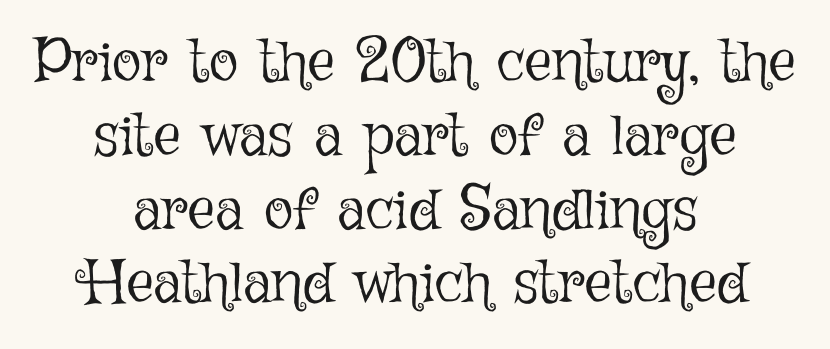
Bare-footed words on every line. Does the copy run flush right? No — it is centered line by line. Each word holds together tightly as a unit, with standard inter-letter gaps. The letters stand straight up with perfectly vertical stems.
